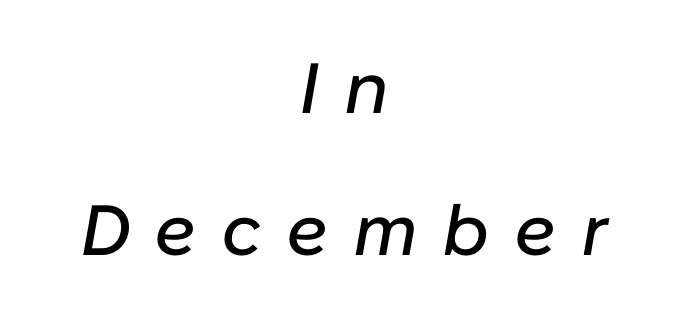
Q: Is the text italic (slanted)? A: Yes, it leans right by about 10 degrees.
Q: Is the text underlined? A: No.
Q: How is the paragraph aligned? A: Centered.
Q: Is the spacing between letters normal or unusually wide? A: Unusually wide.
Q: Is the spacing between lines tight, normal or loose? A: Loose.
Q: Width (condensed, normal, or wide)? A: Normal.
Q: Stroke contrast? A: Low.
Q: x-height? A: Medium.
Q: Monospaced? A: No.
